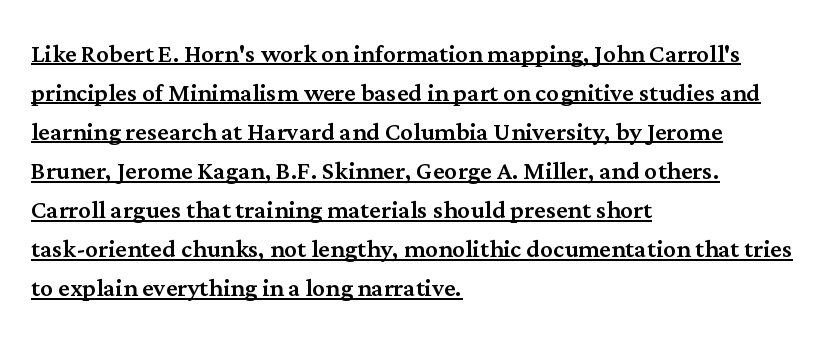
Q: Is the text italic (slanted)? A: No, it is upright.
Q: Is the typeface a serif or a sans-serif typeface? A: Serif.
Q: Is the text underlined? A: Yes.
Q: How is the paragraph aligned? A: Left-aligned.
Q: Is the spacing between letters normal or unusually wide? A: Normal.
Q: Width (condensed, normal, or wide)? A: Normal.
Q: Stroke contrast? A: Medium.
Q: x-height? A: Medium.
Q: Monospaced? A: No.
